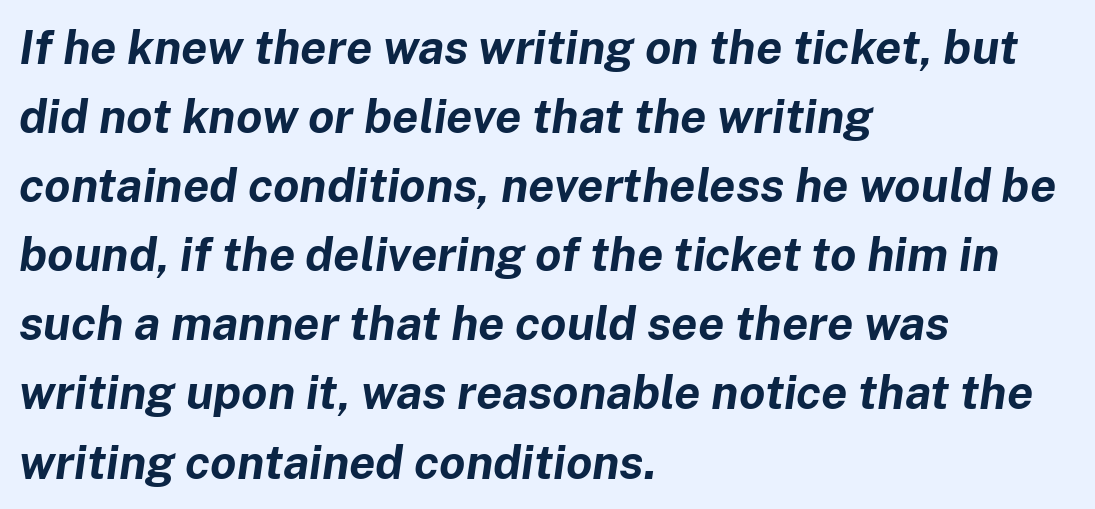
{"italic": "yes", "lean": "right", "slant_degrees": 8, "bold": "yes", "weight": "bold", "width": "normal", "stroke_contrast": "low", "x_height": "medium", "monospaced": "no", "underline": "no", "align": "left", "line_spacing": "normal", "line_spacing_ratio": 1.47, "letter_spacing": "normal", "letter_spacing_em": 0.0, "glyph_px": 47}
